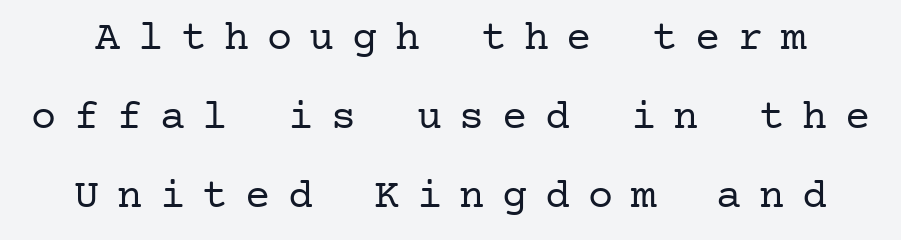
{"serif": "yes", "italic": "no", "bold": "no", "weight": "regular", "width": "normal", "stroke_contrast": "low", "x_height": "medium", "underline": "no", "line_spacing_ratio": 1.88, "letter_spacing": "wide", "letter_spacing_em": 0.42, "glyph_px": 42}
